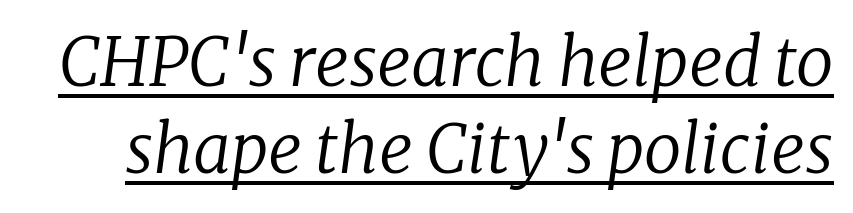
The image shows 67 px regular-weight serif type, italic (leaning right); set normal line spacing (1.3x), normal letter spacing, underlined; low stroke contrast and a medium x-height.
